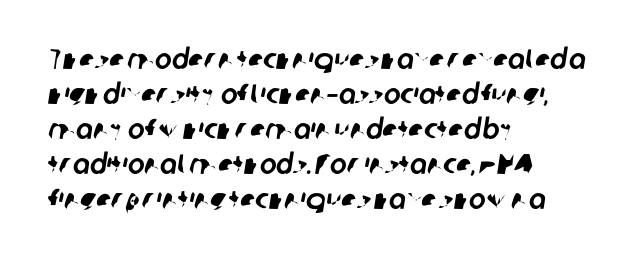
Q: Is the typeface a serif or a sans-serif typeface? A: Sans-serif.
Q: Is the text underlined? A: No.
Q: How is the paragraph aligned? A: Left-aligned.
Q: Is the spacing between letters normal or unusually wide? A: Normal.
Q: Is the spacing between lines tight, normal or loose? A: Normal.
Q: Width (condensed, normal, or wide)? A: Normal.
Q: Stroke contrast? A: Low.
Q: x-height? A: Medium.
Q: Monospaced? A: No.
